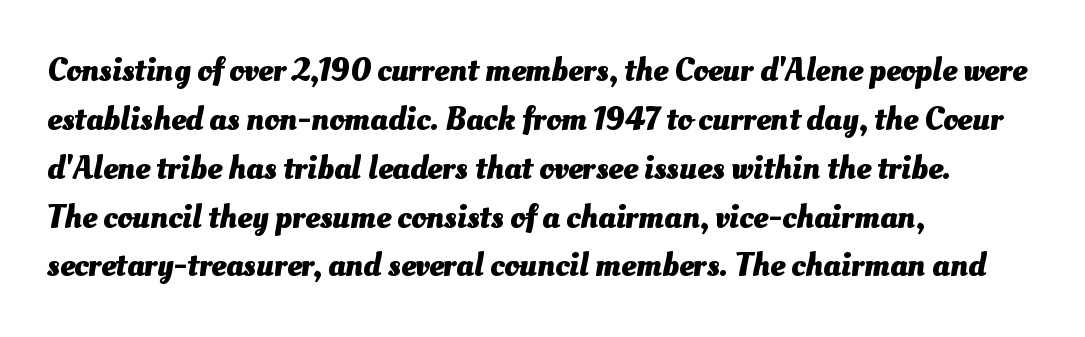
The image shows 33 px heavy type; set left-aligned, normal line spacing (1.48x), normal letter spacing, not underlined; medium stroke contrast and a small x-height.
